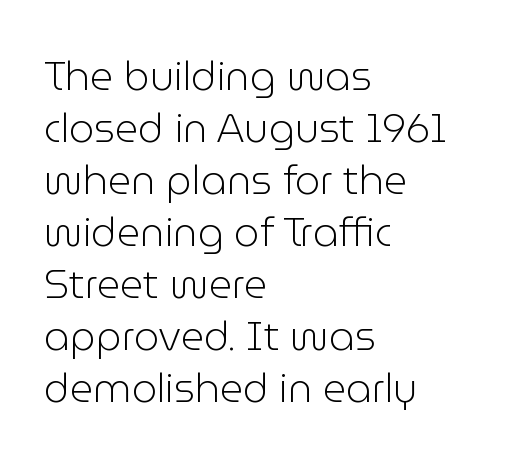
The image shows 40 px light sans-serif type, upright; set left-aligned, normal line spacing (1.3x), normal letter spacing, not underlined; low stroke contrast and a medium x-height.
